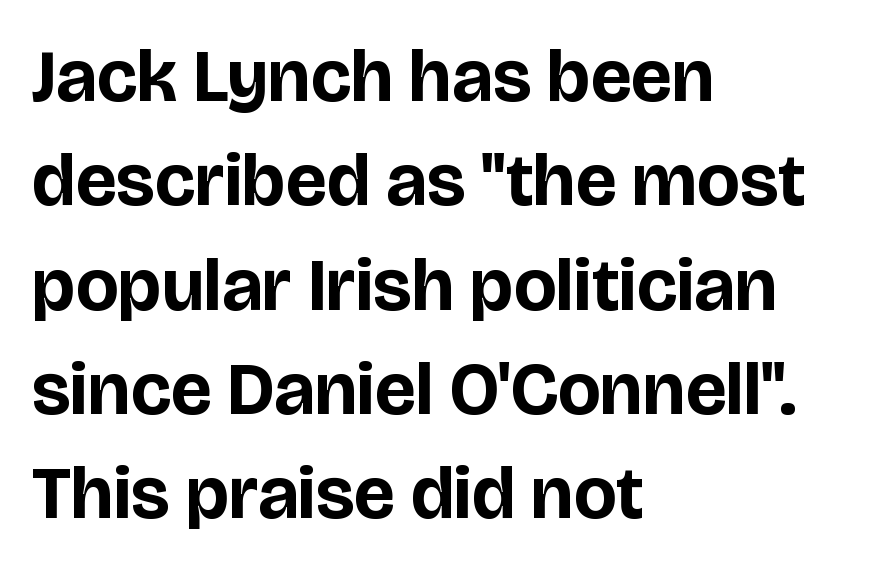
The image shows 74 px bold sans-serif type, upright; set left-aligned, normal line spacing (1.41x), normal letter spacing, not underlined; low stroke contrast and a large x-height.
